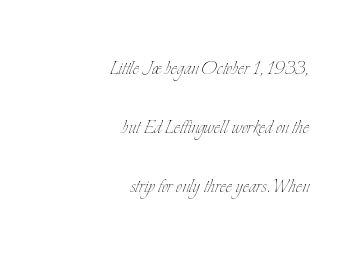
The image shows 24 px text type; set right-aligned, loose line spacing (2.46x), normal letter spacing, not underlined.
